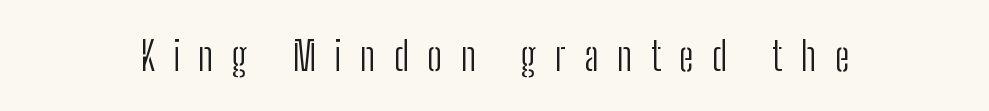
The image shows 40 px light, condensed sans-serif type, upright; set unusually wide letter spacing (+0.46 em), not underlined; low stroke contrast and a medium x-height.
